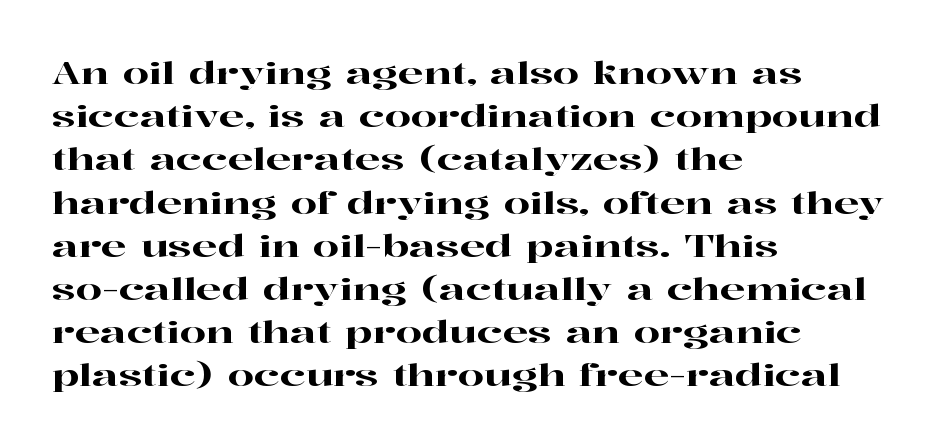
Whoever set this chose a conventional vertical rhythm. Casual observation: everything's shoved over to the left. Characters follow at the spacing the type designer built in. Each letter keeps its own natural width here, so spacing adapts to shape.
